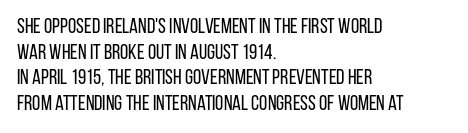
Q: Is the text bold? A: No.
Q: Is the text italic (slanted)? A: No, it is upright.
Q: Is the text underlined? A: No.
Q: How is the paragraph aligned? A: Left-aligned.
Q: Is the spacing between letters normal or unusually wide? A: Normal.
